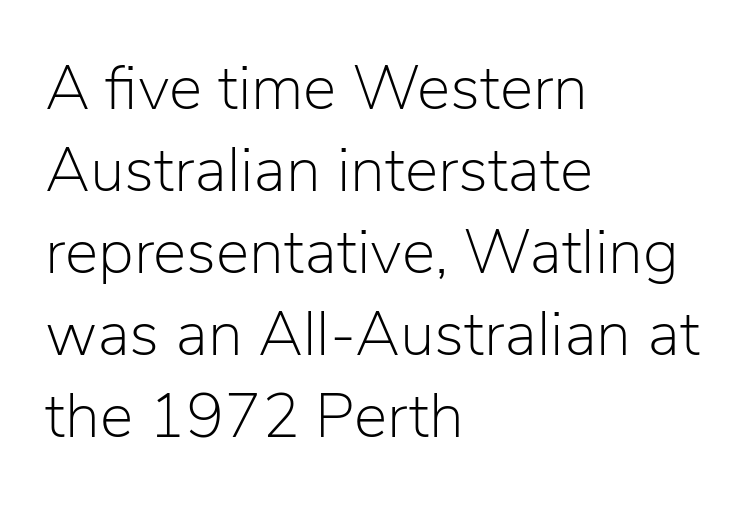
Q: Is the text bold? A: No.
Q: Is the text italic (slanted)? A: No, it is upright.
Q: Is the typeface a serif or a sans-serif typeface? A: Sans-serif.
Q: Is the text underlined? A: No.
Q: How is the paragraph aligned? A: Left-aligned.
Q: Is the spacing between letters normal or unusually wide? A: Normal.
Q: Is the spacing between lines tight, normal or loose? A: Normal.
Q: Width (condensed, normal, or wide)? A: Normal.
Q: Stroke contrast? A: Low.
Q: x-height? A: Medium.
Q: Monospaced? A: No.
